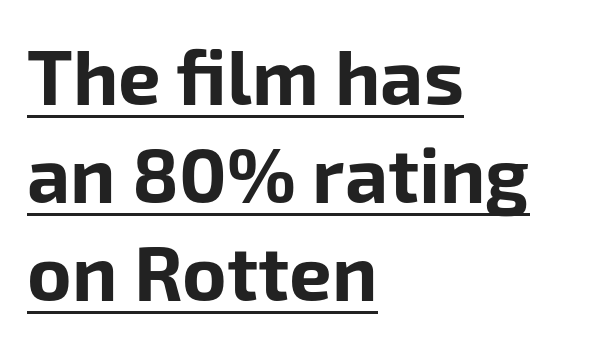
The image shows 76 px bold sans-serif type, upright; set left-aligned, normal line spacing (1.29x), normal letter spacing, underlined; low stroke contrast and a medium x-height.
